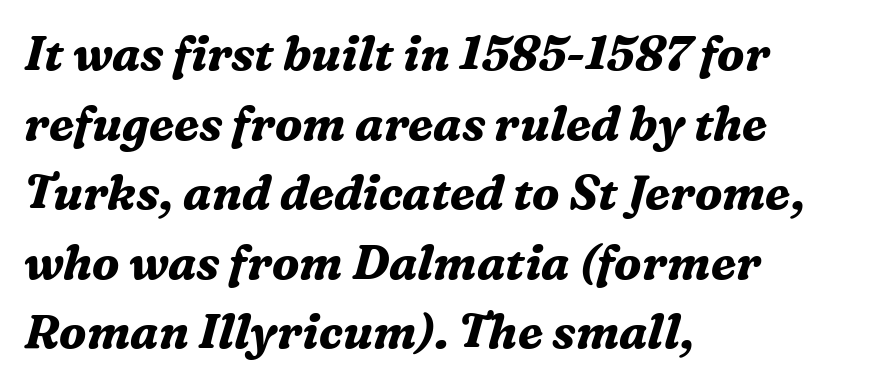
Q: Is the text bold? A: Yes.
Q: Is the text italic (slanted)? A: Yes, it leans right by about 16 degrees.
Q: Is the typeface a serif or a sans-serif typeface? A: Serif.
Q: Is the text underlined? A: No.
Q: How is the paragraph aligned? A: Left-aligned.
Q: Is the spacing between letters normal or unusually wide? A: Normal.
Q: Is the spacing between lines tight, normal or loose? A: Normal.
Q: Width (condensed, normal, or wide)? A: Normal.
Q: Stroke contrast? A: Medium.
Q: x-height? A: Medium.
Q: Monospaced? A: No.
